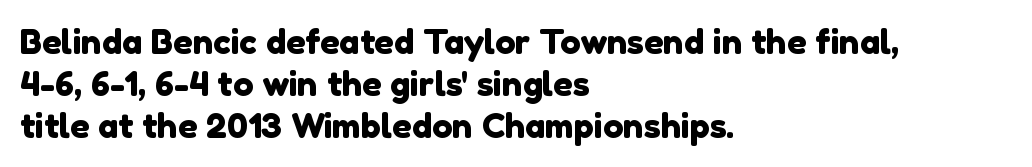
All the whitespace from short lines collects on the right. A sans-serif font was chosen for this passage. Plain, unruled lines of type. You could not count columns in this text — the font is proportionally spaced. The letterforms sit shoulder to shoulder at normal distance.
